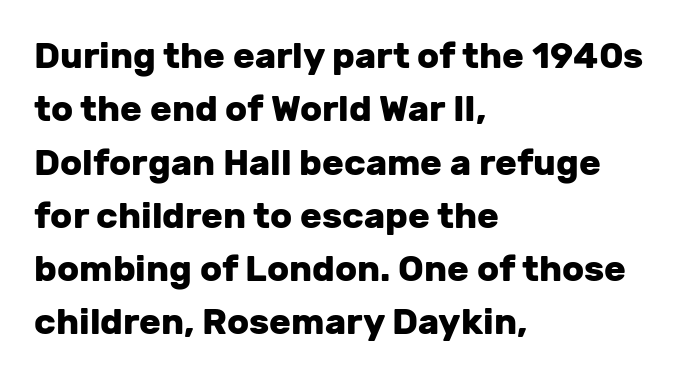
{"serif": "no", "italic": "no", "bold": "yes", "weight": "heavy", "width": "normal", "stroke_contrast": "low", "x_height": "medium", "monospaced": "no", "underline": "no", "align": "left", "line_spacing": "normal", "line_spacing_ratio": 1.48, "letter_spacing": "normal", "letter_spacing_em": 0.0, "glyph_px": 36}
